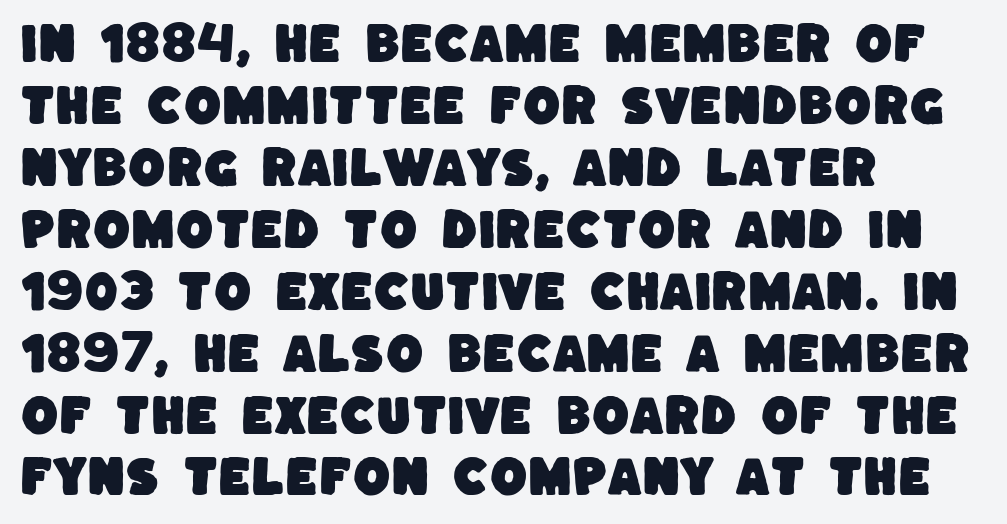
Q: Is the typeface a serif or a sans-serif typeface? A: Sans-serif.
Q: Is the text underlined? A: No.
Q: How is the paragraph aligned? A: Left-aligned.
Q: Is the spacing between letters normal or unusually wide? A: Normal.
Q: Is the spacing between lines tight, normal or loose? A: Normal.
Q: Width (condensed, normal, or wide)? A: Normal.
Q: Stroke contrast? A: Low.
Q: x-height? A: Large.
Q: Monospaced? A: No.
